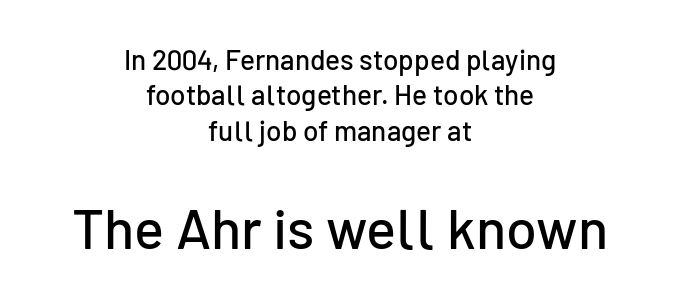
The image shows 56 px sans-serif type, upright; set centered, normal line spacing (1.26x), normal letter spacing, not underlined; the second (bottom) block is 2.0x larger; low stroke contrast and a medium x-height.
